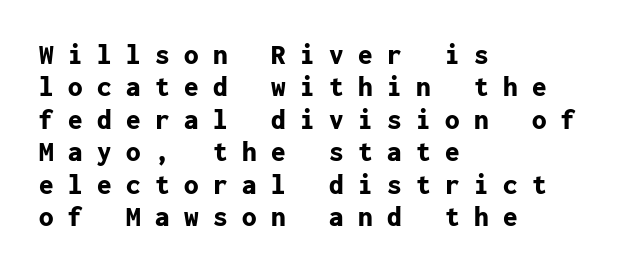
{"serif": "no", "italic": "no", "bold": "yes", "weight": "bold", "width": "normal", "stroke_contrast": "low", "x_height": "medium", "monospaced": "yes", "underline": "no", "align": "left", "line_spacing": "tight", "line_spacing_ratio": 1.12, "letter_spacing": "wide", "letter_spacing_em": 0.5, "glyph_px": 29}
